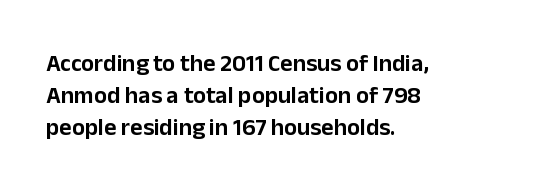
{"italic": "no", "underline": "no", "align": "left", "line_spacing": "normal", "line_spacing_ratio": 1.34, "letter_spacing": "normal", "letter_spacing_em": 0.0, "glyph_px": 24}
